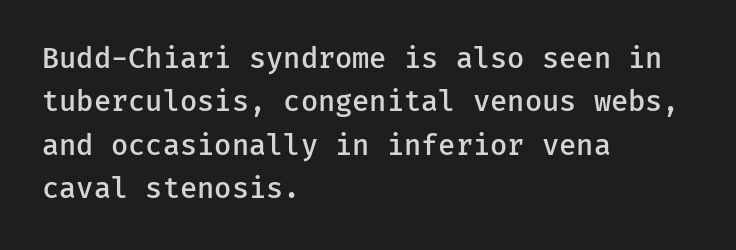
Typographic density is moderately raised because the face is semibold. This rendering features lettering with no underline. If you measured baseline to baseline, you'd find a middling distance. Compared with typical body copy, the letter spacing here is the same.
